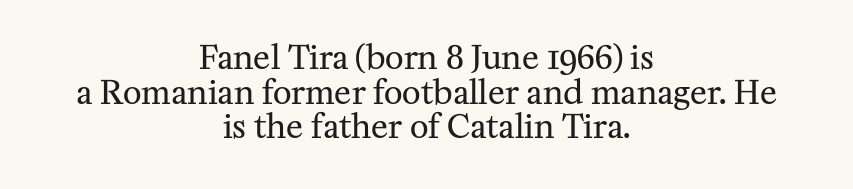
Q: Is the text bold? A: No.
Q: Is the text italic (slanted)? A: No, it is upright.
Q: Is the typeface a serif or a sans-serif typeface? A: Serif.
Q: Is the text underlined? A: No.
Q: How is the paragraph aligned? A: Centered.
Q: Is the spacing between letters normal or unusually wide? A: Normal.
Q: Is the spacing between lines tight, normal or loose? A: Tight.
Q: Width (condensed, normal, or wide)? A: Normal.
Q: Stroke contrast? A: Medium.
Q: x-height? A: Medium.
Q: Monospaced? A: No.
